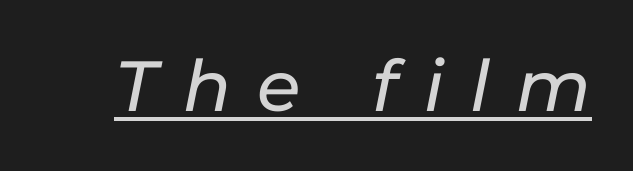
In terms of letterspacing, this is a distinctly airy, spread setting. Looks like someone drew a line under every word here. It's the slanting kind of type. The rendering uses natural spacing where letterforms have individual widths.
